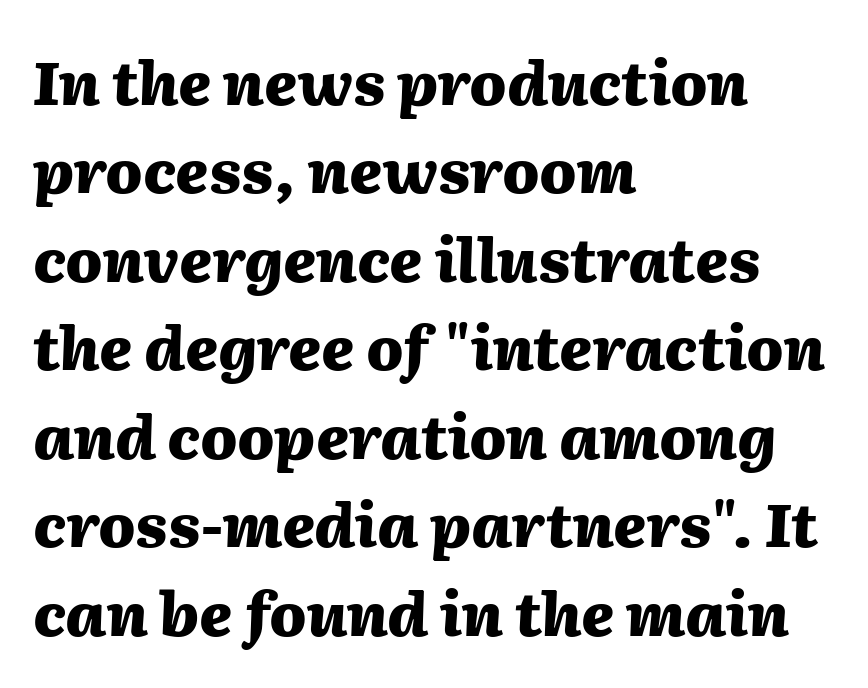
The image shows 61 px heavy type, italic (leaning right); set left-aligned, normal line spacing (1.45x), normal letter spacing, not underlined; medium stroke contrast and a medium x-height.
